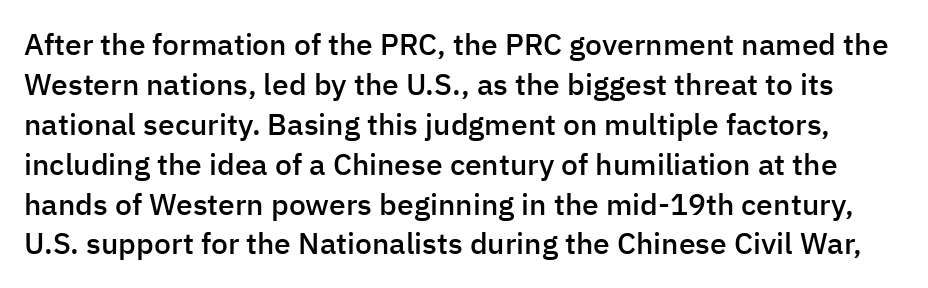
Q: Is the text bold? A: Semi-bold.
Q: Is the text italic (slanted)? A: No, it is upright.
Q: Is the typeface a serif or a sans-serif typeface? A: Sans-serif.
Q: Is the text underlined? A: No.
Q: Is the spacing between letters normal or unusually wide? A: Normal.
Q: Is the spacing between lines tight, normal or loose? A: Normal.
Q: Width (condensed, normal, or wide)? A: Normal.
Q: Stroke contrast? A: Low.
Q: x-height? A: Medium.
Q: Monospaced? A: No.
